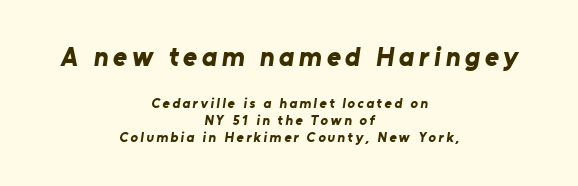
{"bold": "yes", "underline": "no", "align": "center", "line_spacing_ratio": 1.2, "larger_block": "first", "size_ratio": 1.93, "glyph_px": 27}
